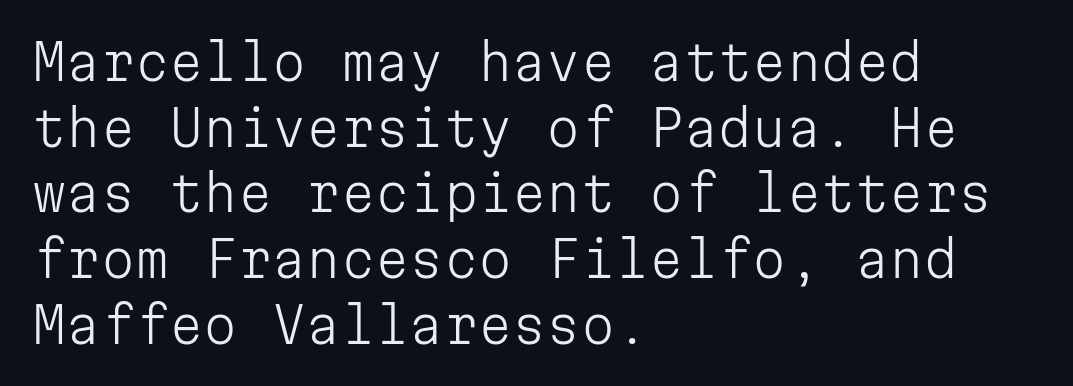
Students, observe: this is what conventionally led text looks like. Caption: face not bold, strokes unweighted. The rendering uses typewriter-style spacing with identical character cells. Is there any slant? The stems are plumb.
